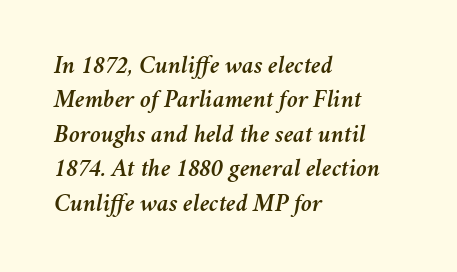
The image shows 25 px text type, italic (leaning right); set left-aligned, normal line spacing (1.38x), normal letter spacing, not underlined.
